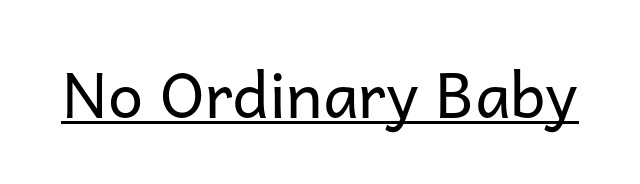
{"serif": "no", "italic": "no", "bold": "no", "weight": "regular", "width": "normal", "stroke_contrast": "low", "x_height": "medium", "monospaced": "no", "underline": "yes", "letter_spacing": "normal", "letter_spacing_em": 0.0, "glyph_px": 63}
